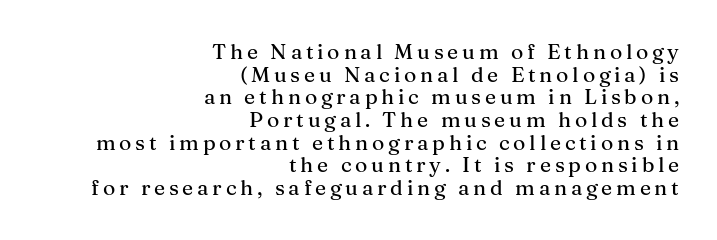
{"italic": "no", "underline": "no", "align": "right", "line_spacing": "tight", "line_spacing_ratio": 1.08, "glyph_px": 21}
